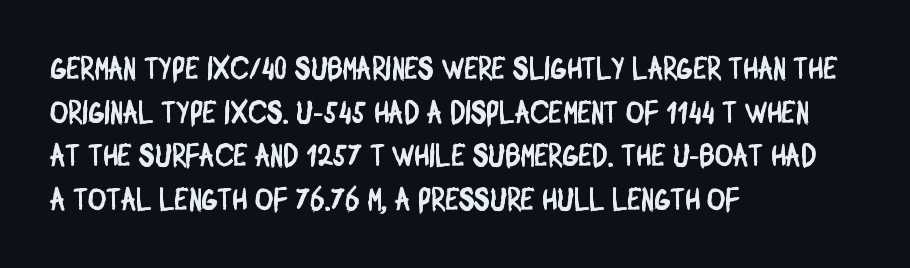
Typeset ragged right — the left edge is the straight one. Leading: standard. Standard letterfit; no display-style spreading of the glyphs. Looks like regular typesetting: each glyph gets only the width it needs. Is this a sans? Yes — the strokes have no serifs.
